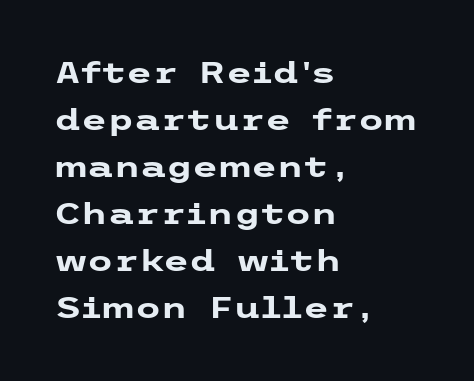
{"serif": "no", "italic": "no", "bold": "yes", "weight": "heavy", "width": "wide", "stroke_contrast": "low", "x_height": "medium", "underline": "no", "align": "left", "line_spacing": "normal", "line_spacing_ratio": 1.57, "letter_spacing": "normal", "letter_spacing_em": 0.0, "glyph_px": 30}
